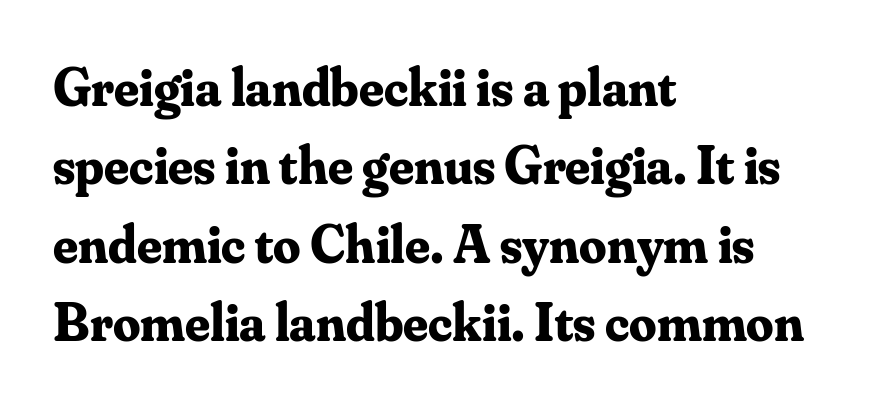
Q: Is the text bold? A: Yes.
Q: Is the text italic (slanted)? A: No, it is upright.
Q: Is the typeface a serif or a sans-serif typeface? A: Serif.
Q: Is the text underlined? A: No.
Q: How is the paragraph aligned? A: Left-aligned.
Q: Is the spacing between letters normal or unusually wide? A: Normal.
Q: Is the spacing between lines tight, normal or loose? A: Normal.
Q: Width (condensed, normal, or wide)? A: Normal.
Q: Stroke contrast? A: Medium.
Q: x-height? A: Small.
Q: Monospaced? A: No.
